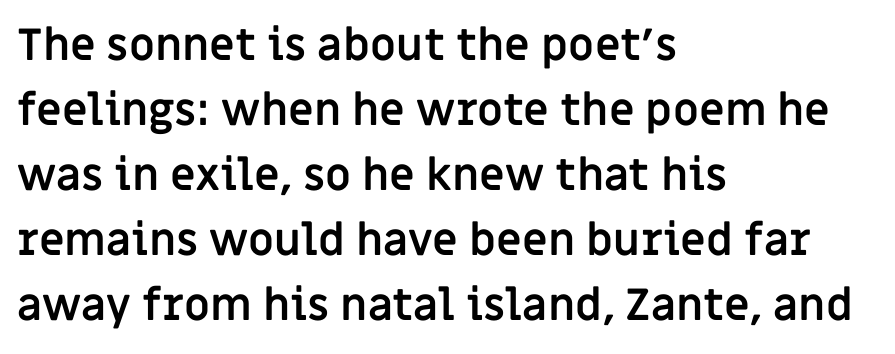
Beneath every word, the page is bare. To sum up the face: it is a sans, with no serifs. The paragraph has a hard left edge and a soft right edge. The letters advance in unequal steps, a hallmark of proportional type.
